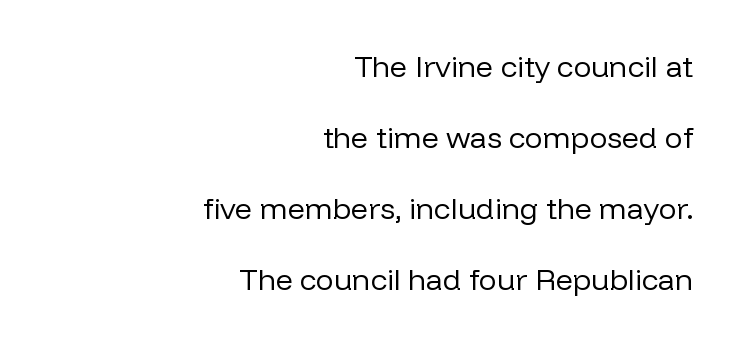
The image shows 30 px regular-weight sans-serif type, upright; set right-aligned, loose line spacing (2.37x), normal letter spacing, not underlined; low stroke contrast and a medium x-height.
